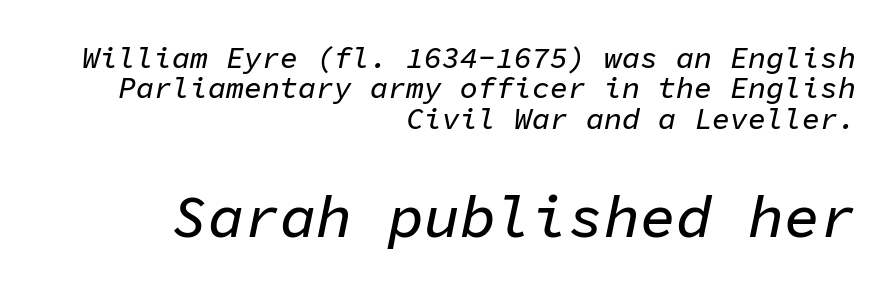
{"italic": "yes", "lean": "right", "slant_degrees": 11, "width": "normal", "stroke_contrast": "low", "x_height": "medium", "monospaced": "yes", "underline": "no", "align": "right", "line_spacing": "tight", "line_spacing_ratio": 1.01, "letter_spacing": "normal", "letter_spacing_em": 0.0, "larger_block": "second", "size_ratio": 2.0, "glyph_px": 60}
